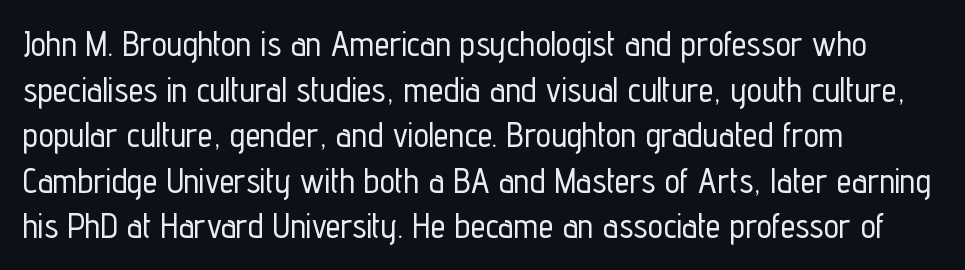
A typesetter would call this zero additional tracking. A typesetter would label this face a sans. These lines are rendered in a variable-pitch font. Vertical spacing — default. Tall strokes in this sample are plumb rather than angled.
